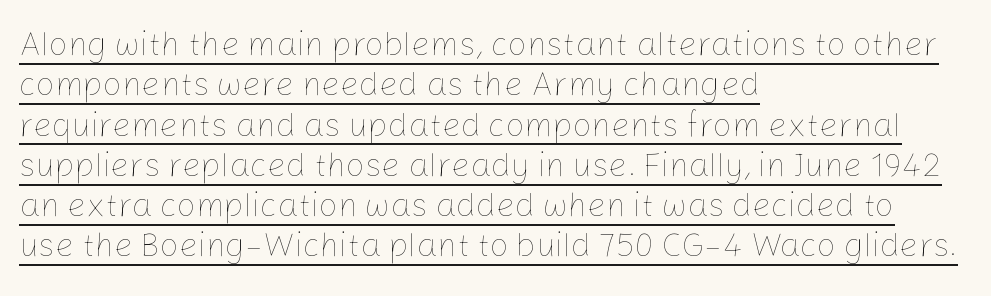
The image shows 33 px thin type, upright; set left-aligned, line spacing 1.22x, normal letter spacing, underlined; low stroke contrast and a medium x-height.
